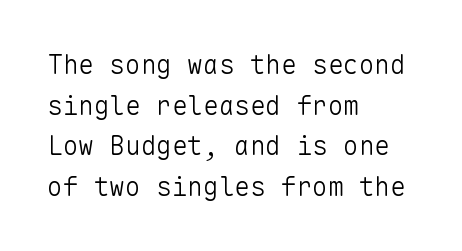
Q: Is the text bold? A: No.
Q: Is the text italic (slanted)? A: No, it is upright.
Q: Is the text underlined? A: No.
Q: How is the paragraph aligned? A: Left-aligned.
Q: Is the spacing between letters normal or unusually wide? A: Normal.
Q: Is the spacing between lines tight, normal or loose? A: Normal.
